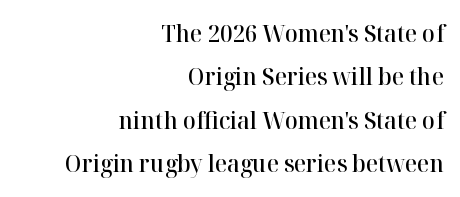
Q: Is the text bold? A: Semi-bold.
Q: Is the text italic (slanted)? A: No, it is upright.
Q: Is the text underlined? A: No.
Q: How is the paragraph aligned? A: Right-aligned.
Q: Is the spacing between letters normal or unusually wide? A: Normal.
